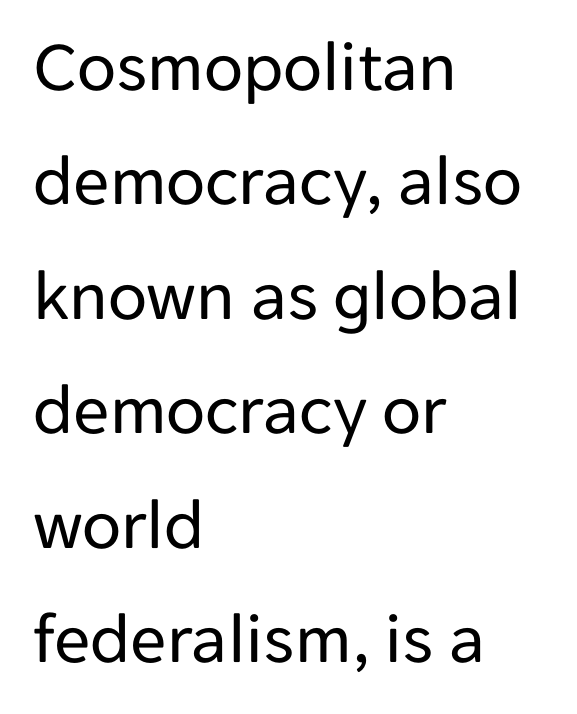
{"serif": "no", "italic": "no", "bold": "no", "weight": "regular", "width": "normal", "stroke_contrast": "low", "x_height": "medium", "monospaced": "no", "underline": "no", "align": "left", "line_spacing": "normal", "line_spacing_ratio": 1.59, "letter_spacing": "normal", "letter_spacing_em": 0.0, "glyph_px": 72}
